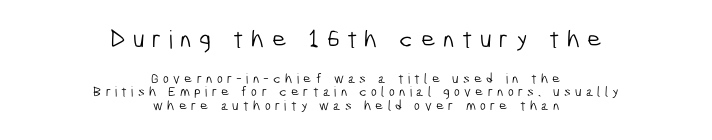
The paragraph has two soft edges and a firm central axis. One glance says dense: line gaps are narrower than usual. Characters follow at a spacing far wider than the type designer built in. Large over small — that's the arrangement of the two blocks here. Weight class: somewhere from thin through regular.
